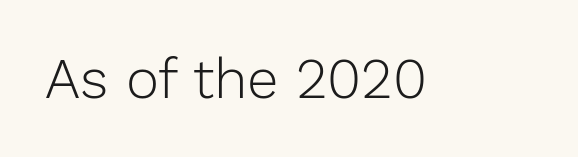
{"serif": "no", "italic": "no", "bold": "no", "weight": "light", "width": "normal", "stroke_contrast": "low", "x_height": "medium", "monospaced": "no", "underline": "no", "letter_spacing": "normal", "letter_spacing_em": 0.0, "glyph_px": 56}
